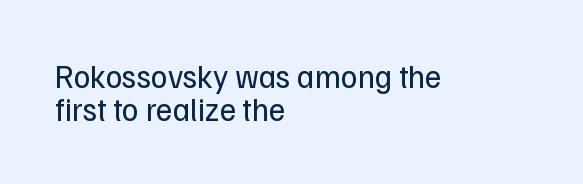
Each letter's strokes conclude bluntly, with no projecting serifs. The weight tops out at a normal text grade. Every stem runs plumb, perpendicular to the baseline. Closely set lines give the paragraph a compact silhouette. Letters rest on an invisible, unmarked baseline. Caption: multi-line text, flush left, ragged right.
